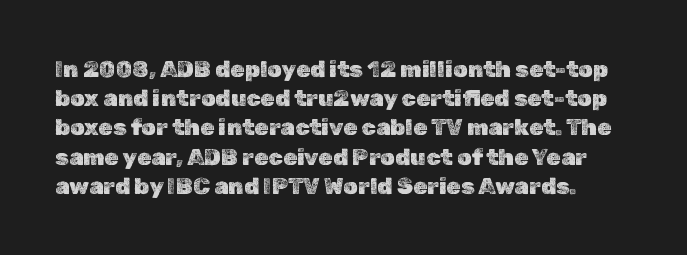
{"italic": "no", "underline": "no", "line_spacing": "normal", "line_spacing_ratio": 1.27, "letter_spacing": "normal", "letter_spacing_em": 0.0, "glyph_px": 23}
